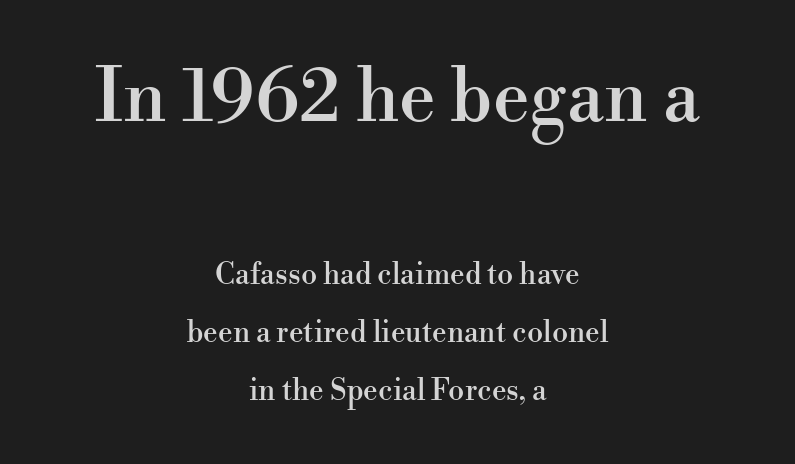
Q: Is the text italic (slanted)? A: No, it is upright.
Q: Is the typeface a serif or a sans-serif typeface? A: Serif.
Q: Is the text underlined? A: No.
Q: How is the paragraph aligned? A: Centered.
Q: Is the spacing between letters normal or unusually wide? A: Normal.
Q: Is the spacing between lines tight, normal or loose? A: Loose.
Q: Which block of text is set in a larger size, the first (top) or the second (bottom)? A: The first (top) one.
Q: Width (condensed, normal, or wide)? A: Normal.
Q: Stroke contrast? A: High.
Q: x-height? A: Small.
Q: Monospaced? A: No.
